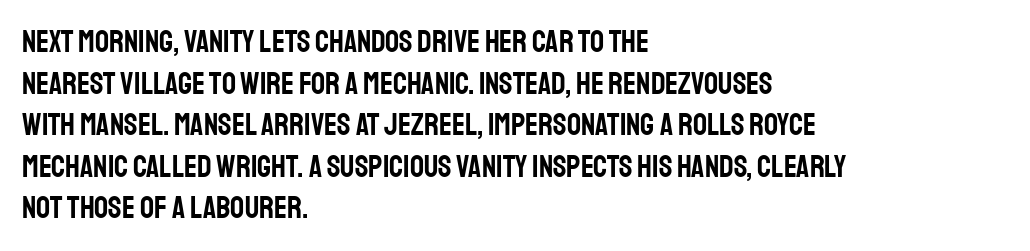
{"serif": "no", "italic": "no", "width": "condensed", "stroke_contrast": "low", "x_height": "large", "monospaced": "no", "underline": "no", "align": "left", "line_spacing": "normal", "line_spacing_ratio": 1.34, "letter_spacing": "normal", "letter_spacing_em": 0.0, "glyph_px": 31}
